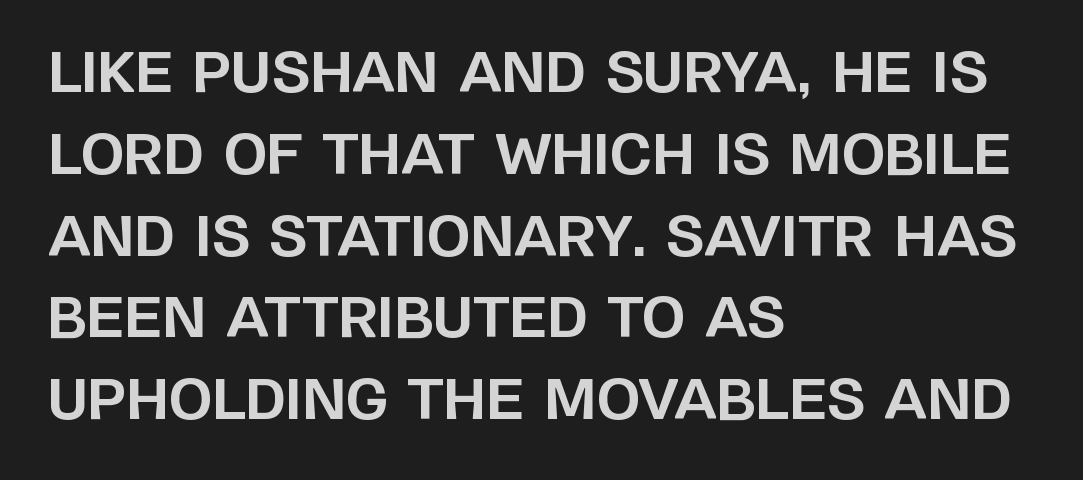
The image shows 56 px bold sans-serif type, upright; set left-aligned, normal line spacing (1.46x), normal letter spacing, not underlined; low stroke contrast and a large x-height.
